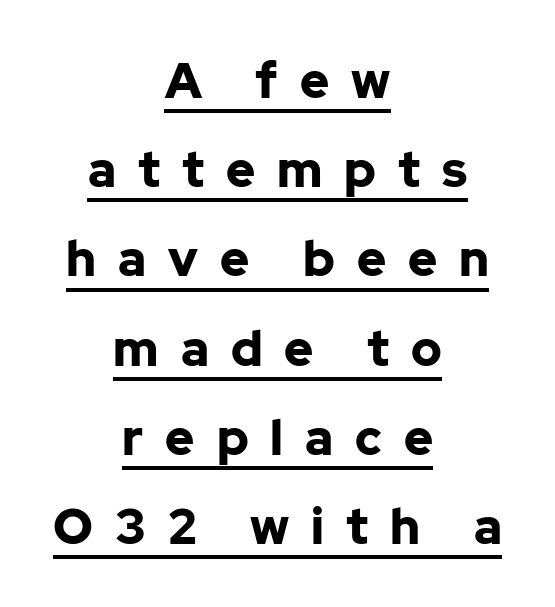
{"serif": "no", "italic": "no", "bold": "yes", "weight": "bold", "width": "normal", "stroke_contrast": "low", "x_height": "medium", "monospaced": "no", "underline": "yes", "align": "center", "line_spacing_ratio": 1.82, "letter_spacing": "wide", "letter_spacing_em": 0.45, "glyph_px": 49}
